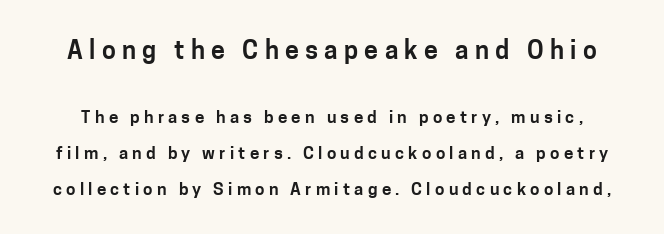
{"italic": "no", "underline": "no", "line_spacing": "loose", "line_spacing_ratio": 2.1, "letter_spacing": "wide", "letter_spacing_em": 0.25, "larger_block": "first", "size_ratio": 1.47, "glyph_px": 25}
